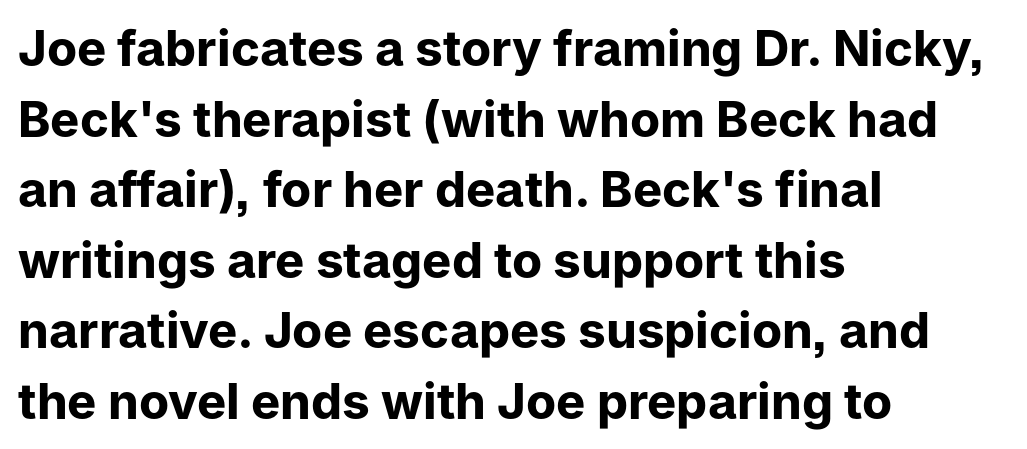
Set as a true bold cut, around the 700 mark. Serifs: no, the terminals of the letterforms are clean. Just letters on the line, the space beneath them empty. Quick note: interline space is typical. A student would call this left alignment; a typographer would say flush left, rag right. This sample uses plain, unmodified letter spacing.
